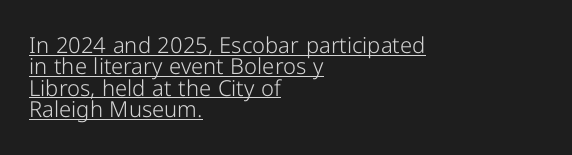
Q: Is the text bold? A: No.
Q: Is the text italic (slanted)? A: No, it is upright.
Q: Is the text underlined? A: Yes.
Q: How is the paragraph aligned? A: Left-aligned.
Q: Is the spacing between letters normal or unusually wide? A: Normal.
Q: Is the spacing between lines tight, normal or loose? A: Tight.
